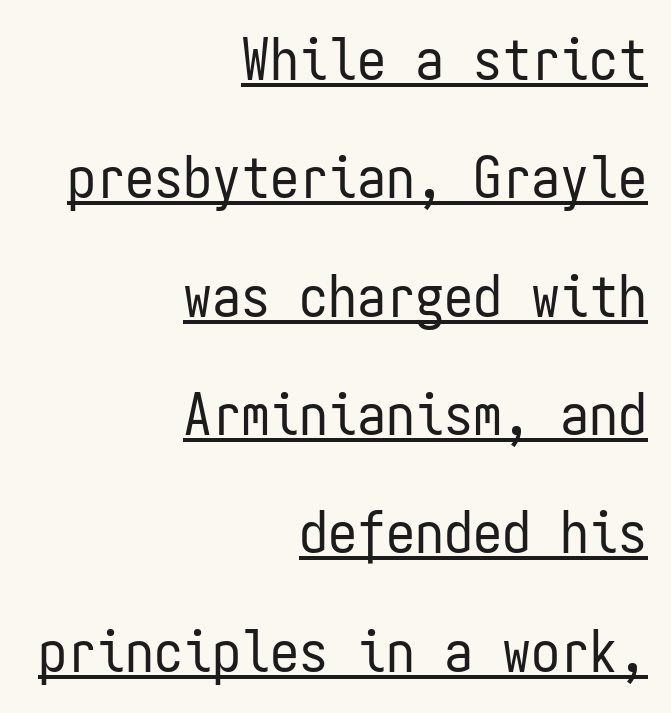
Loosely led — the rows are spread out. Each letter, wide or thin by design, is forced into the same width here. Is the type heavy? It reads as light-to-regular instead. Horizontally, the lines are justified to the trailing edge only.
